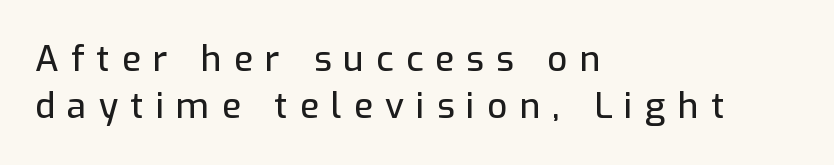
Q: Is the text italic (slanted)? A: No, it is upright.
Q: Is the typeface a serif or a sans-serif typeface? A: Sans-serif.
Q: Is the text underlined? A: No.
Q: How is the paragraph aligned? A: Left-aligned.
Q: Is the spacing between letters normal or unusually wide? A: Unusually wide.
Q: Is the spacing between lines tight, normal or loose? A: Normal.
Q: Width (condensed, normal, or wide)? A: Normal.
Q: Stroke contrast? A: Low.
Q: x-height? A: Medium.
Q: Monospaced? A: No.
